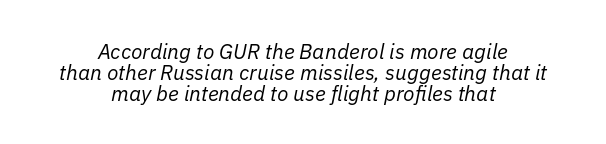
Quick note: underline off. The specimen reads as italic at a glance. Is the type heavy? It reads as light-to-regular instead. There is no visible air inserted between adjacent glyphs. The paragraph has two soft edges and a firm central axis. The lines are packed closely together with very little leading.
